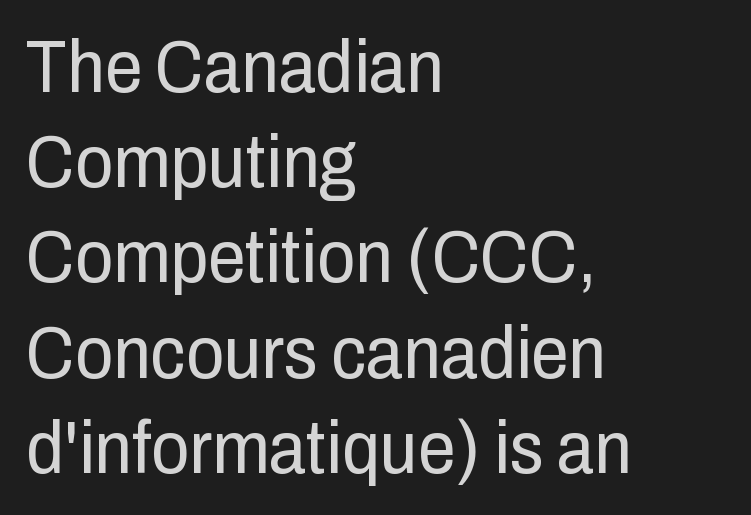
{"serif": "no", "italic": "no", "bold": "no", "weight": "regular", "width": "condensed", "stroke_contrast": "low", "x_height": "medium", "monospaced": "no", "underline": "no", "align": "left", "line_spacing": "normal", "line_spacing_ratio": 1.27, "letter_spacing": "normal", "letter_spacing_em": 0.0, "glyph_px": 75}
